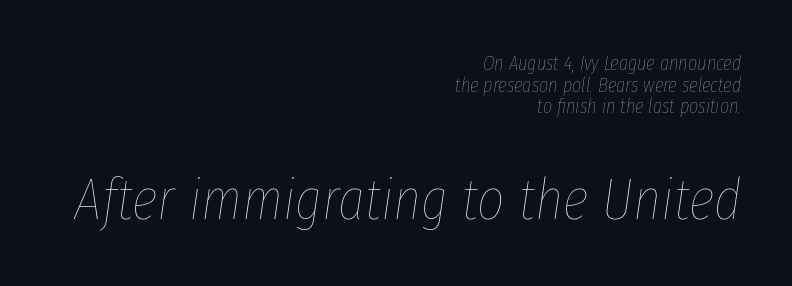
{"italic": "yes", "lean": "right", "slant_degrees": 8, "bold": "no", "weight": "thin", "width": "condensed", "stroke_contrast": "low", "x_height": "medium", "monospaced": "no", "underline": "no", "align": "right", "line_spacing": "tight", "line_spacing_ratio": 1.08, "letter_spacing": "normal", "letter_spacing_em": 0.0, "larger_block": "second", "size_ratio": 2.95, "glyph_px": 59}
